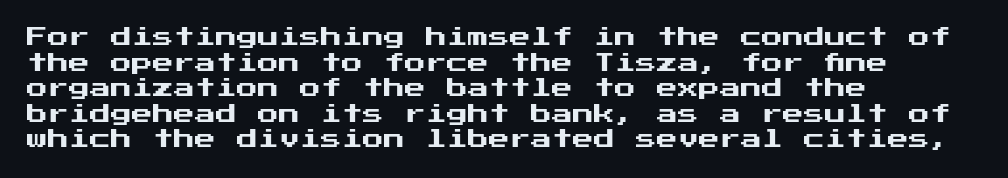
Q: Is the text italic (slanted)? A: No, it is upright.
Q: Is the text underlined? A: No.
Q: How is the paragraph aligned? A: Left-aligned.
Q: Is the spacing between letters normal or unusually wide? A: Normal.
